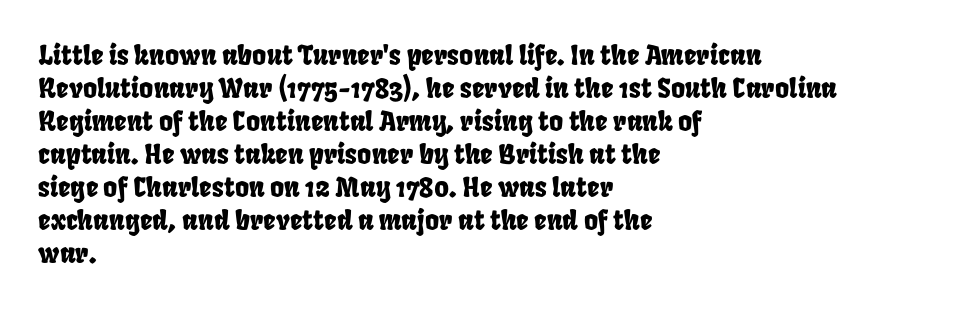
Q: Is the text underlined? A: No.
Q: How is the paragraph aligned? A: Left-aligned.
Q: Is the spacing between letters normal or unusually wide? A: Normal.
